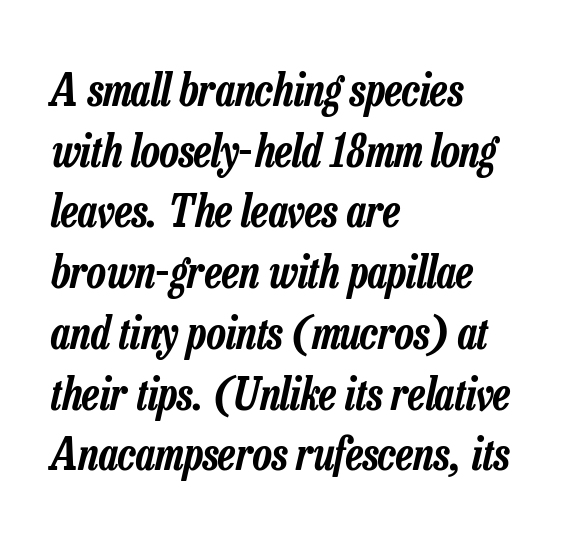
Q: Is the text italic (slanted)? A: Yes, it leans right by about 13 degrees.
Q: Is the text underlined? A: No.
Q: How is the paragraph aligned? A: Left-aligned.
Q: Is the spacing between letters normal or unusually wide? A: Normal.
Q: Is the spacing between lines tight, normal or loose? A: Normal.
Q: Width (condensed, normal, or wide)? A: Condensed.
Q: Stroke contrast? A: Low.
Q: x-height? A: Medium.
Q: Monospaced? A: No.
